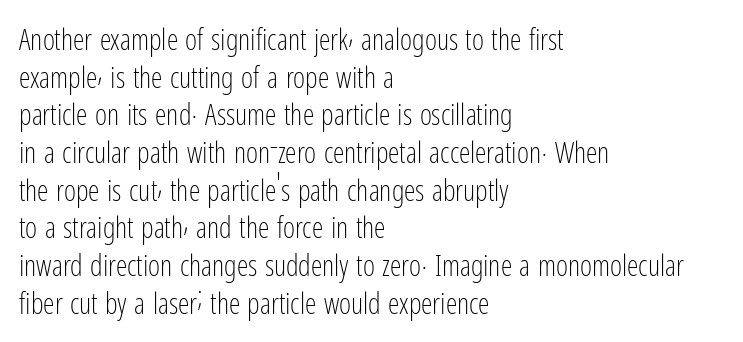
The image shows 29 px light, condensed sans-serif type, upright; set left-aligned, normal line spacing (1.3x), normal letter spacing, not underlined; low stroke contrast and a medium x-height.
